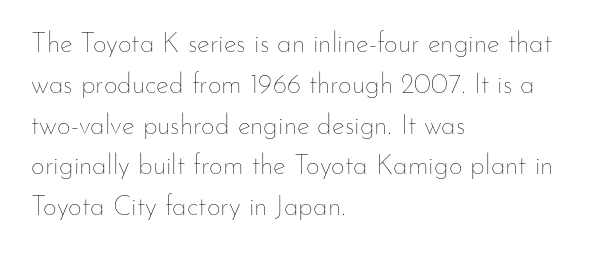
The image shows 27 px text type, upright; set left-aligned, normal line spacing (1.51x), normal letter spacing, not underlined.
